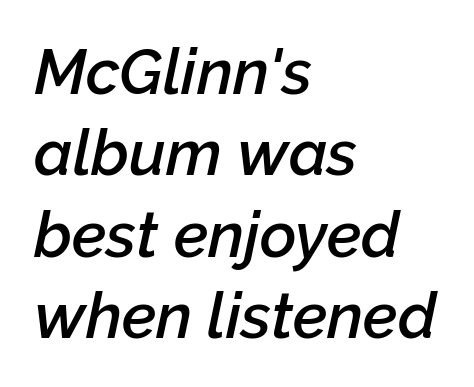
{"italic": "yes", "lean": "right", "slant_degrees": 12, "bold": "semi", "weight": "semibold", "width": "normal", "stroke_contrast": "low", "x_height": "medium", "monospaced": "no", "underline": "no", "align": "left", "line_spacing": "normal", "line_spacing_ratio": 1.29, "letter_spacing": "normal", "letter_spacing_em": 0.0, "glyph_px": 63}
